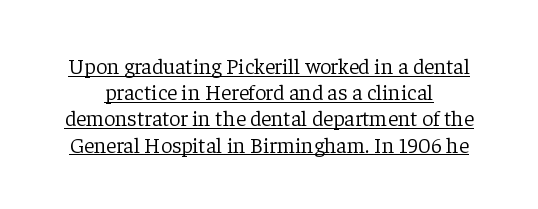
The image shows 22 px text type, upright; set line spacing 1.19x, normal letter spacing, underlined.
